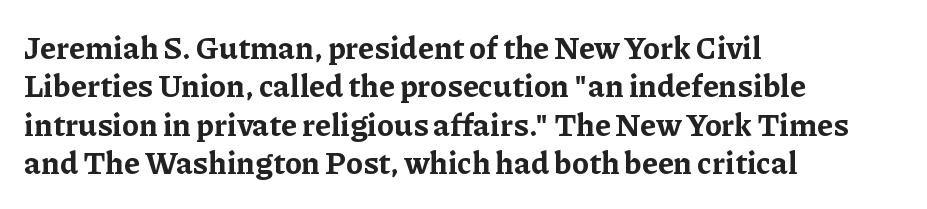
{"serif": "yes", "italic": "no", "bold": "yes", "weight": "bold", "width": "normal", "stroke_contrast": "low", "x_height": "medium", "monospaced": "no", "underline": "no", "align": "left", "line_spacing_ratio": 1.24, "letter_spacing": "normal", "letter_spacing_em": 0.0, "glyph_px": 31}
